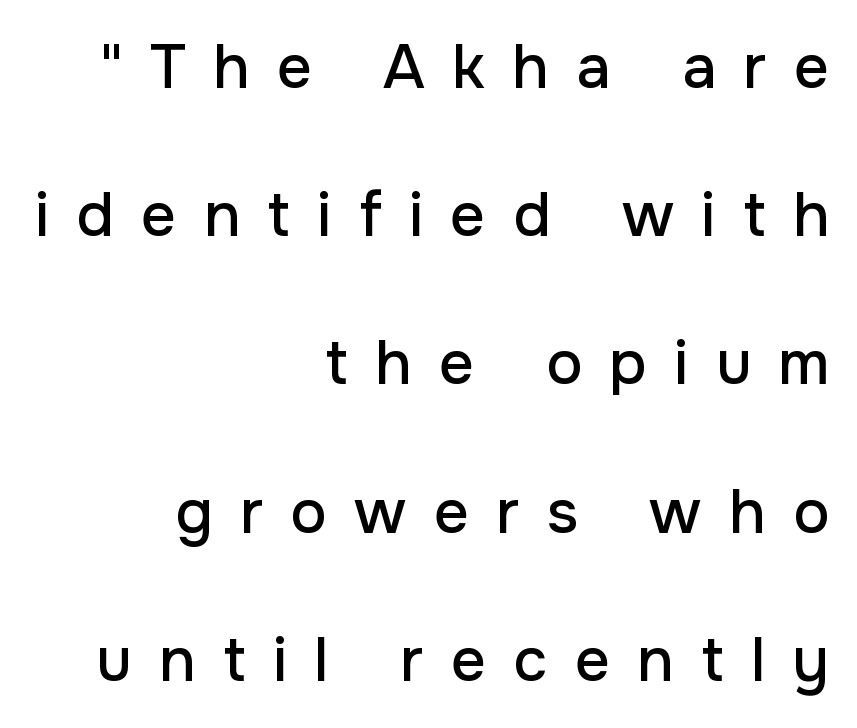
{"serif": "no", "italic": "no", "width": "normal", "stroke_contrast": "low", "x_height": "medium", "monospaced": "no", "underline": "no", "align": "right", "line_spacing": "loose", "line_spacing_ratio": 2.43, "letter_spacing": "wide", "letter_spacing_em": 0.45, "glyph_px": 61}
